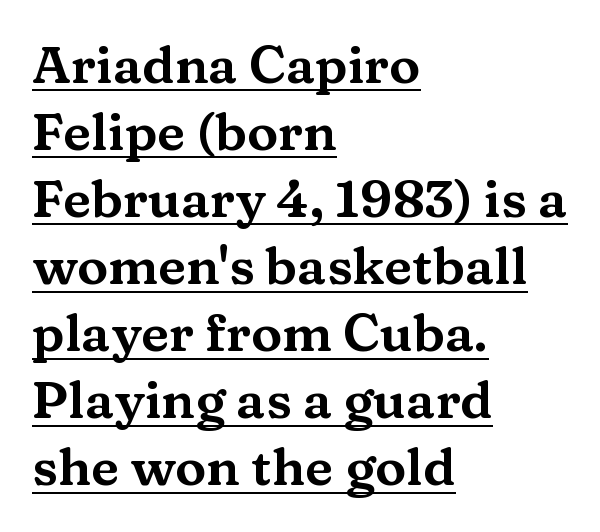
{"serif": "yes", "italic": "no", "width": "wide", "stroke_contrast": "medium", "x_height": "medium", "monospaced": "no", "underline": "yes", "align": "left", "line_spacing": "normal", "line_spacing_ratio": 1.29, "letter_spacing": "normal", "letter_spacing_em": 0.0, "glyph_px": 52}
